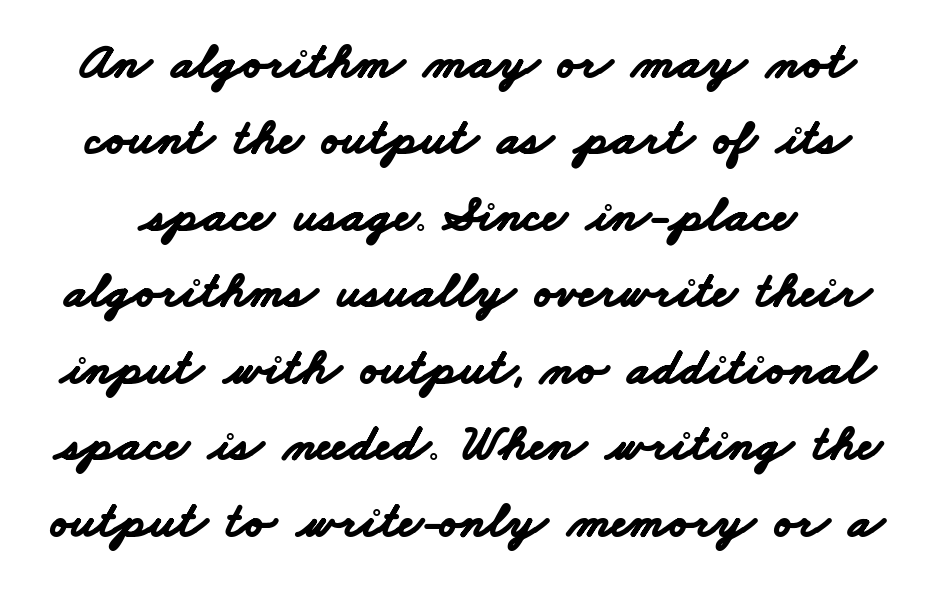
The typesetting leans heavy: a genuine bold. Think of a printed novel: that variable character pitch is what you see here. Classification — sans serif. How would I describe the line gaps? Plain and ordinary. Plain, unruled lines of type. Standard letterfit; no display-style spreading of the glyphs.
